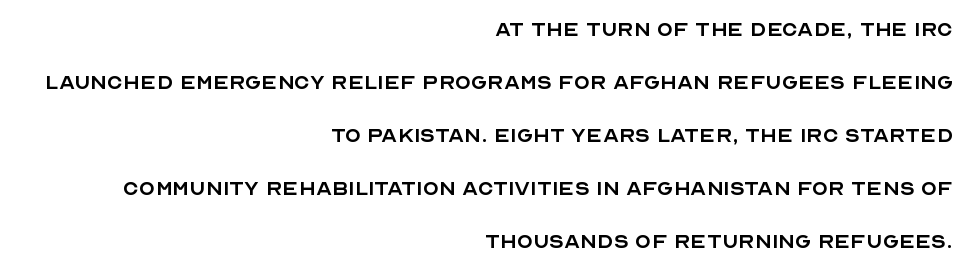
Q: Is the text bold? A: No.
Q: Is the text italic (slanted)? A: No, it is upright.
Q: Is the text underlined? A: No.
Q: How is the paragraph aligned? A: Right-aligned.
Q: Is the spacing between letters normal or unusually wide? A: Normal.
Q: Is the spacing between lines tight, normal or loose? A: Loose.
